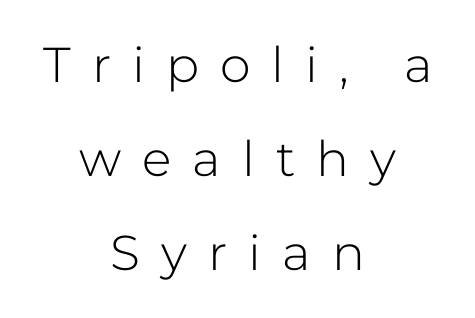
These lines are composed in type without serifs. Descenders are the only things crossing below the line. Vertical strokes here are truly vertical. The lines are quadded center. A typesetter would call this leading open, well beyond the default.
